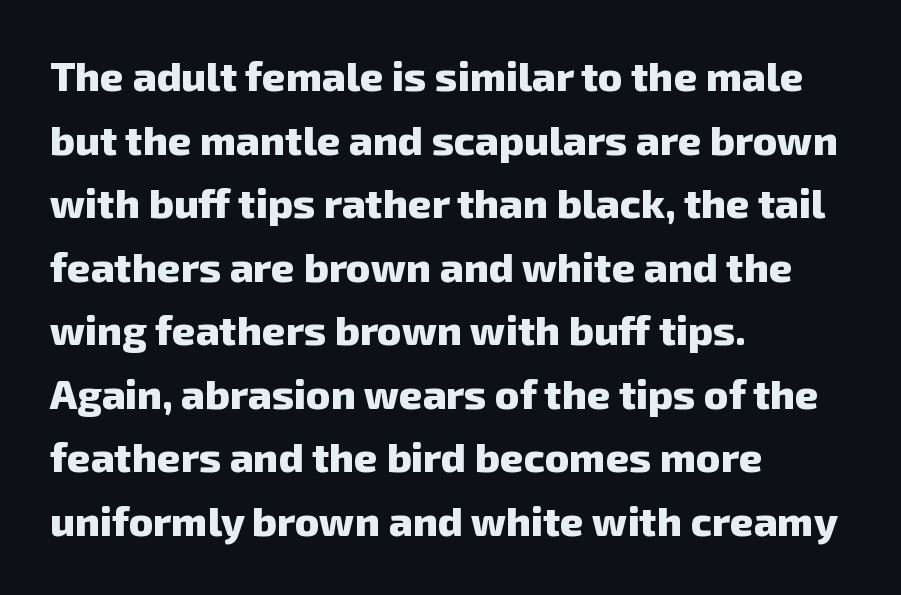
The image shows 41 px heavy sans-serif type; set left-aligned, normal line spacing (1.55x), normal letter spacing, not underlined; low stroke contrast and a medium x-height.
